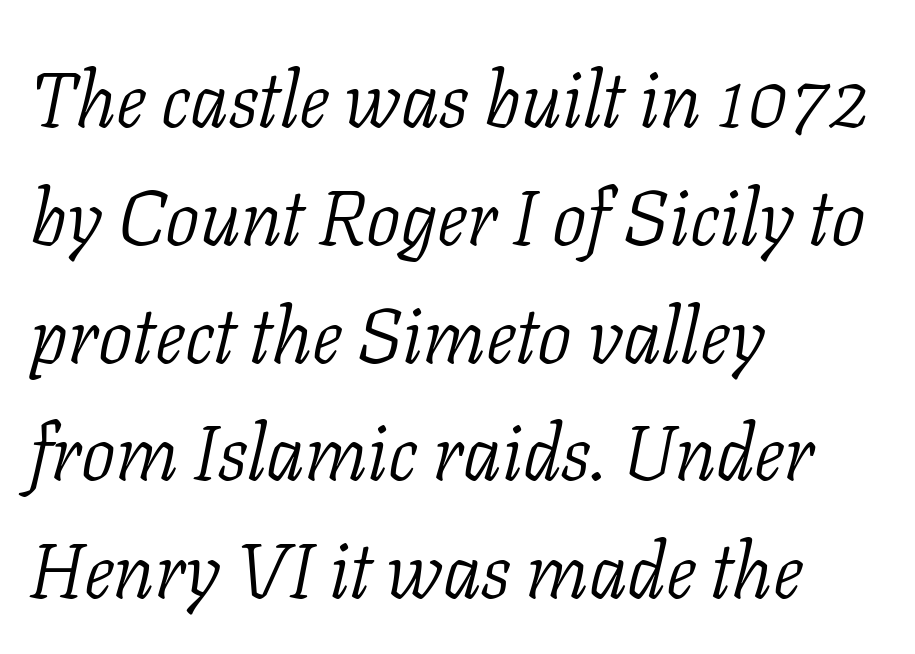
Q: Is the text bold? A: No.
Q: Is the text italic (slanted)? A: Yes, it leans right by about 11 degrees.
Q: Is the typeface a serif or a sans-serif typeface? A: Serif.
Q: Is the text underlined? A: No.
Q: How is the paragraph aligned? A: Left-aligned.
Q: Is the spacing between letters normal or unusually wide? A: Normal.
Q: Is the spacing between lines tight, normal or loose? A: Normal.
Q: Width (condensed, normal, or wide)? A: Normal.
Q: Stroke contrast? A: Low.
Q: x-height? A: Medium.
Q: Monospaced? A: No.
